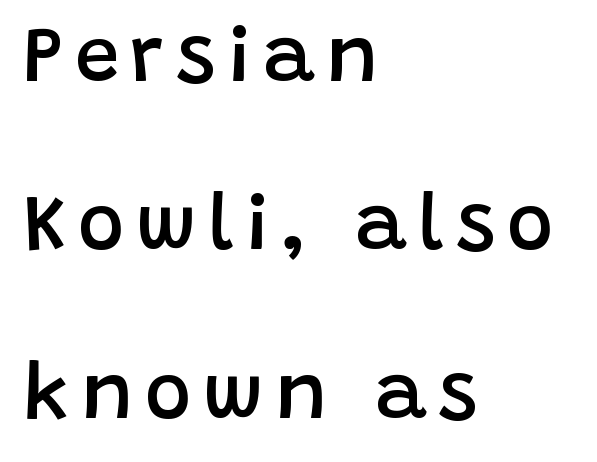
The image shows 79 px semibold sans-serif type, upright; set left-aligned, loose line spacing (2.13x), not underlined; low stroke contrast and a large x-height.
